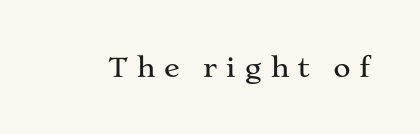
No word sits above an underline. Inter-character spacing is expanded well beyond the font's built-in metrics. Does the lettering tilt? It doesn't — this is upright.
